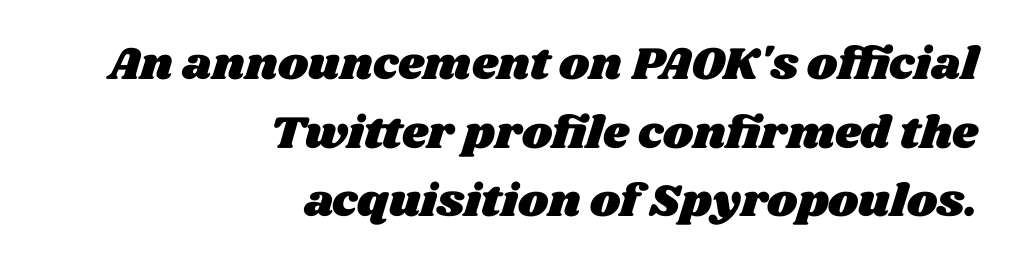
The image shows 46 px wide type; set right-aligned, normal line spacing (1.49x), normal letter spacing, not underlined; medium stroke contrast and a large x-height.
